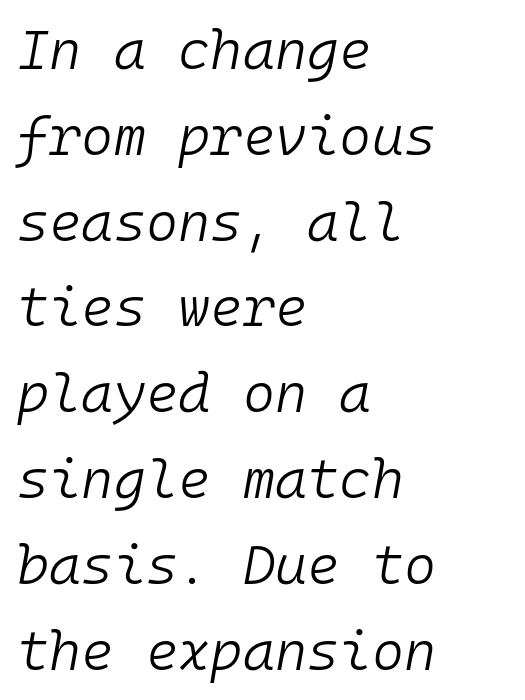
Q: Is the text bold? A: No.
Q: Is the text italic (slanted)? A: Yes, it leans right by about 10 degrees.
Q: Is the text underlined? A: No.
Q: How is the paragraph aligned? A: Left-aligned.
Q: Is the spacing between letters normal or unusually wide? A: Normal.
Q: Is the spacing between lines tight, normal or loose? A: Normal.
Q: Width (condensed, normal, or wide)? A: Normal.
Q: Stroke contrast? A: Low.
Q: x-height? A: Medium.
Q: Monospaced? A: Yes.
